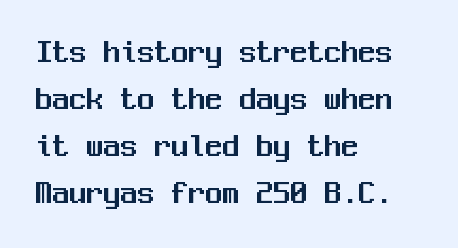
The image shows 34 px sans-serif type, upright, monospaced; set left-aligned, normal line spacing (1.38x), normal letter spacing, not underlined; medium stroke contrast and a medium x-height.
